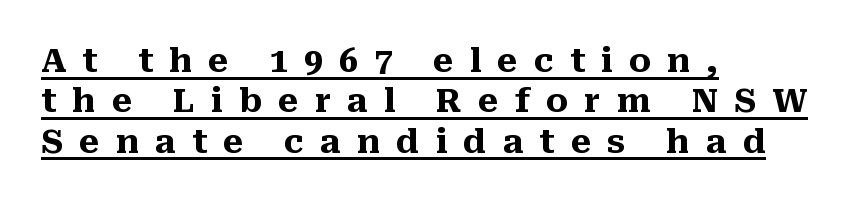
A serif font was chosen for this passage. A roman cut, with each character standing at attention. The face used here is rendered with a markedly widened letterfit. The glyphs are accompanied by a horizontal stroke just below them. Think of a printed novel: that variable character pitch is what you see here.
